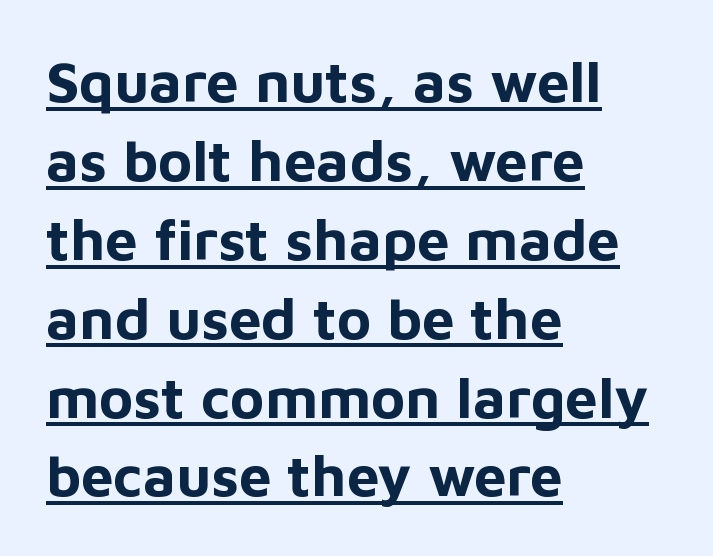
{"serif": "no", "italic": "no", "bold": "yes", "weight": "bold", "width": "normal", "stroke_contrast": "low", "x_height": "medium", "monospaced": "no", "underline": "yes", "align": "left", "line_spacing": "normal", "line_spacing_ratio": 1.36, "letter_spacing": "normal", "letter_spacing_em": 0.0, "glyph_px": 58}
